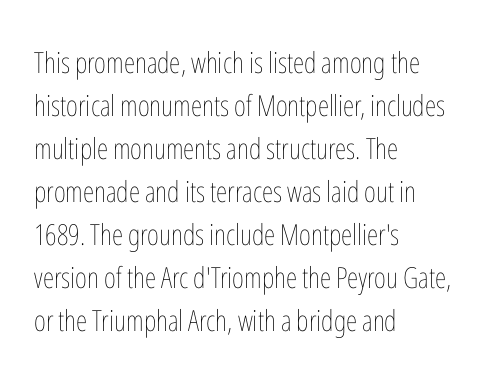
The image shows 29 px thin, condensed type, upright; set left-aligned, normal line spacing (1.48x), normal letter spacing, not underlined; low stroke contrast and a medium x-height.
